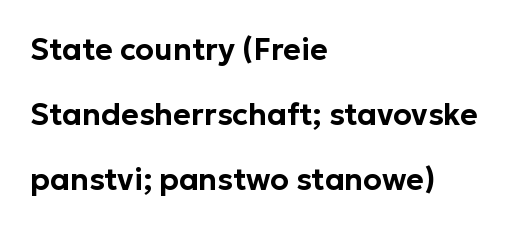
When letters stand straight like this, we call the style roman or upright. Between one letter and the next there's only the usual sliver of space. Airy leading. This rendering employs a face without finishing strokes, i.e., a sans-serif. Character widths vary here, with narrow letters taking less room than wide ones. Leftover space on each line is placed entirely after the last word.
